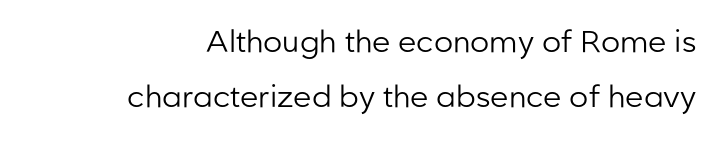
The image shows 30 px regular-weight sans-serif type, upright; set line spacing 1.85x, normal letter spacing, not underlined; low stroke contrast and a medium x-height.
